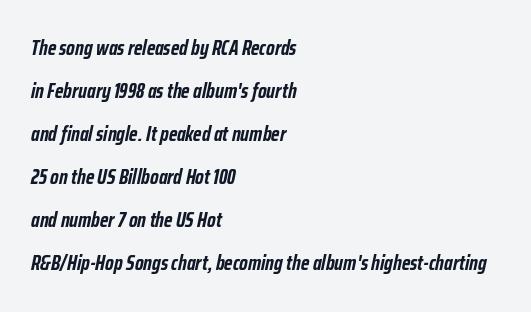
Nobody touched the tracking dial on this one. A student would call this left alignment; a typographer would say flush left, rag right. Unmarked baselines from the first word to the last. The leading is generous, giving the passage an open texture. The letters are bold, with thick, heavy strokes. Yep, that's italic — everything's leaning.
